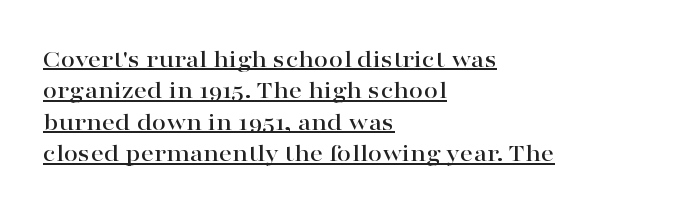
The typesetter chose a ragged-right arrangement here. Posture: upright roman. Notice how a bar underscores the lettering throughout. Default kerning and tracking; the words read as compact shapes.
